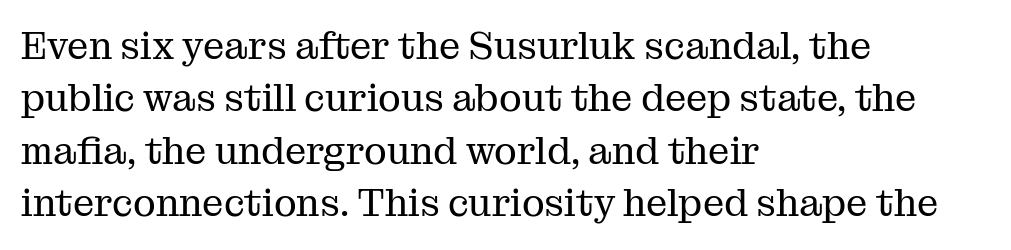
The image shows 38 px regular-weight serif type, upright; set left-aligned, normal line spacing (1.38x), normal letter spacing, not underlined; medium stroke contrast and a medium x-height.
